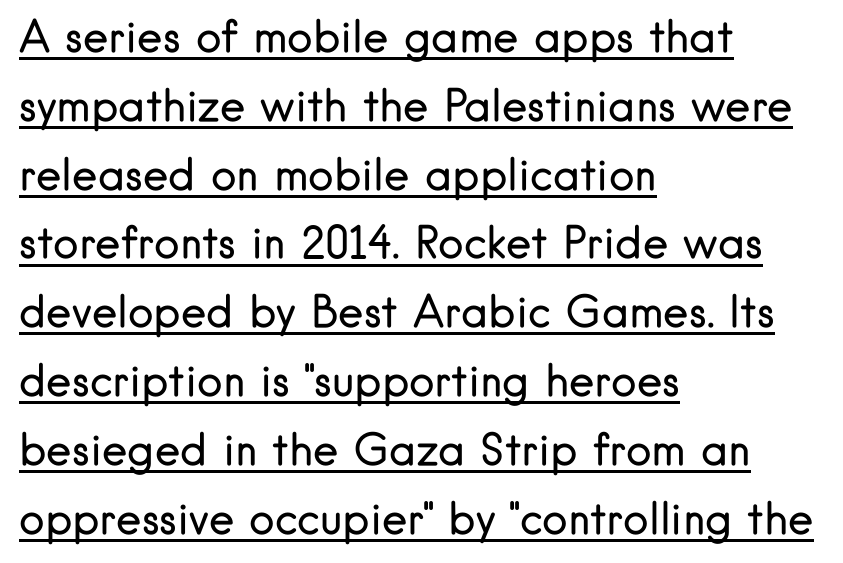
The image shows 43 px regular-weight sans-serif type, upright; set left-aligned, normal line spacing (1.6x), normal letter spacing, underlined; low stroke contrast and a small x-height.
